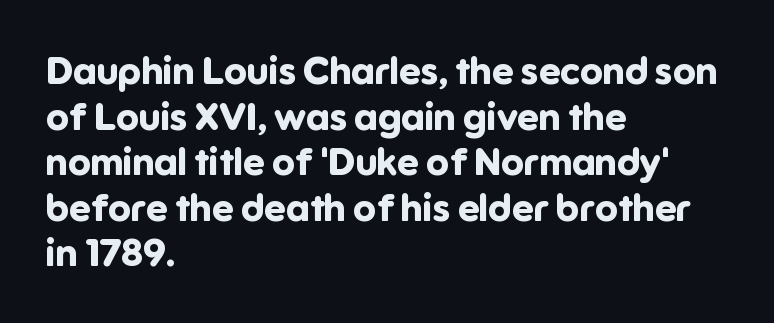
The image shows 38 px bold sans-serif type, upright; set left-aligned, line spacing 1.2x, normal letter spacing, not underlined; low stroke contrast and a medium x-height.
